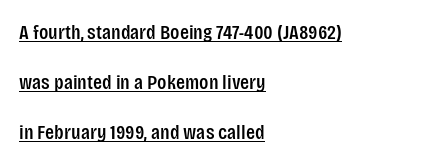
This sample carries an underscore along the baseline area. Every character sits straight up, as roman type does. The paragraph shown leans on its left margin. The face used here is rendered with its standard letterfit.
